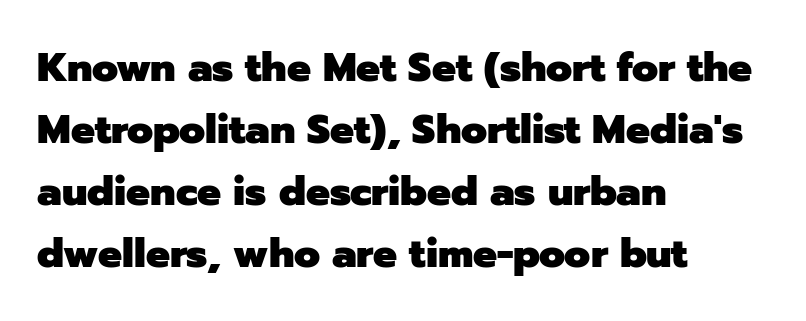
Compared with typical body copy, the letter spacing here is the same. Characters remain perfectly vertical along every line. If you drew a ruler down the left edge, every line would touch it. Underline: absent. Typographically, this falls in the sans-serif category. The passage shown is emphatically bold.
